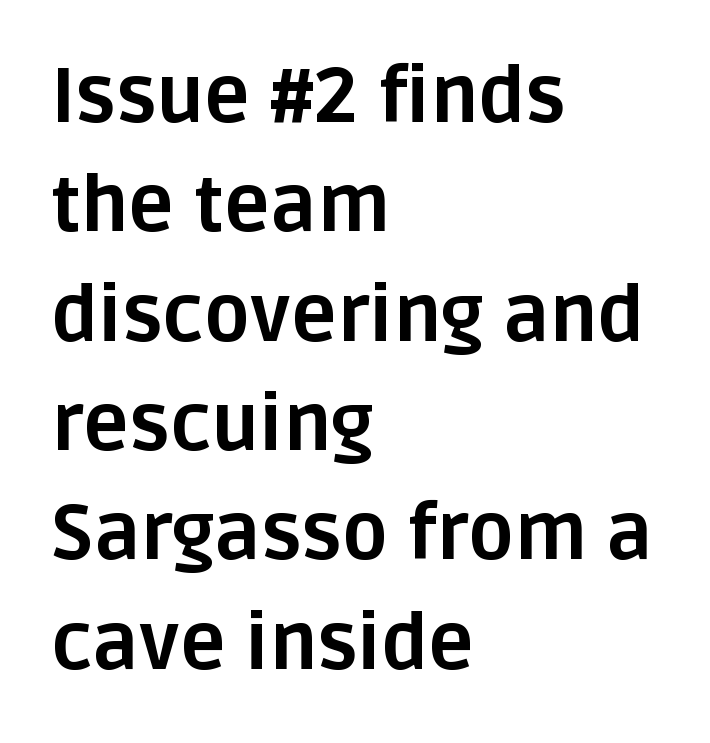
The image shows 77 px bold sans-serif type, upright; set left-aligned, normal line spacing (1.42x), normal letter spacing, not underlined; low stroke contrast and a large x-height.
